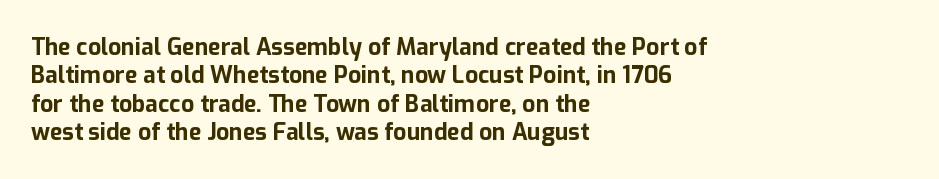
Q: Is the text bold? A: Yes.
Q: Is the text italic (slanted)? A: No, it is upright.
Q: Is the text underlined? A: No.
Q: How is the paragraph aligned? A: Left-aligned.
Q: Is the spacing between letters normal or unusually wide? A: Normal.
